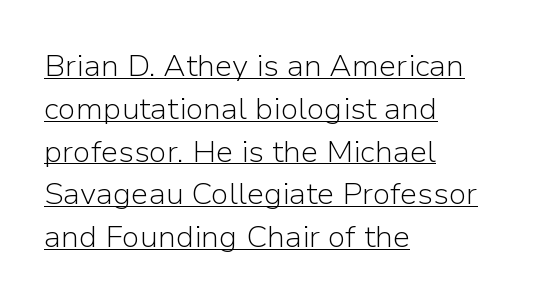
The image shows 31 px light sans-serif type, upright; set left-aligned, normal line spacing (1.38x), normal letter spacing, underlined; low stroke contrast and a medium x-height.
